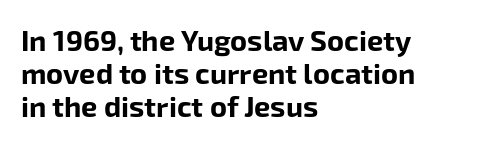
{"serif": "no", "italic": "no", "bold": "yes", "weight": "bold", "width": "normal", "stroke_contrast": "low", "x_height": "medium", "monospaced": "no", "underline": "no", "align": "left", "line_spacing": "tight", "line_spacing_ratio": 1.13, "letter_spacing": "normal", "letter_spacing_em": 0.0, "glyph_px": 29}
